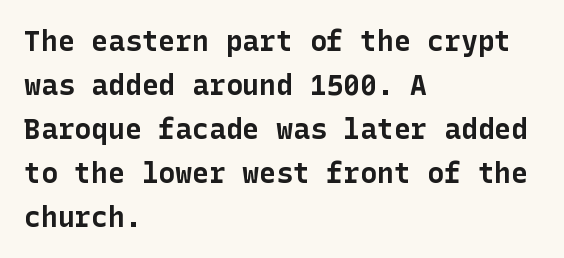
{"serif": "no", "italic": "no", "bold": "yes", "weight": "bold", "width": "normal", "stroke_contrast": "low", "x_height": "medium", "underline": "no", "align": "left", "line_spacing": "normal", "line_spacing_ratio": 1.57, "letter_spacing": "normal", "letter_spacing_em": 0.0, "glyph_px": 28}
